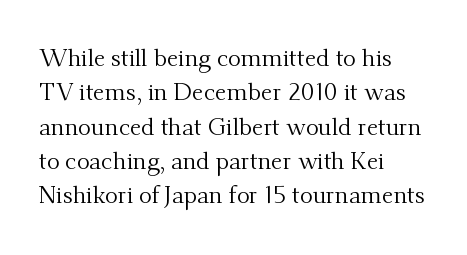
Vertical stems look standard width or narrower in stroke. Default kerning and tracking; the words read as compact shapes. These lines are set flush left with a ragged right edge. The baseline area is clear.
